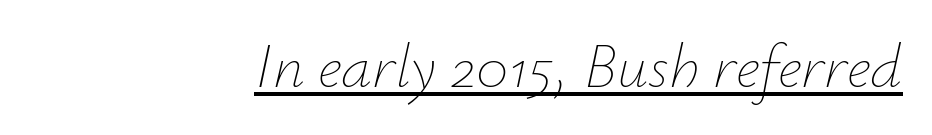
Looks like regular typesetting: each glyph gets only the width it needs. Inter-character spacing is left at the font's built-in metrics. The lettering tilts uniformly, giving the passage an italic look. The strokes carry an ordinary text weight at most. Is there an underline? Yes — a line sits under the letters. Short and long lines alike share a common ending point at right.
